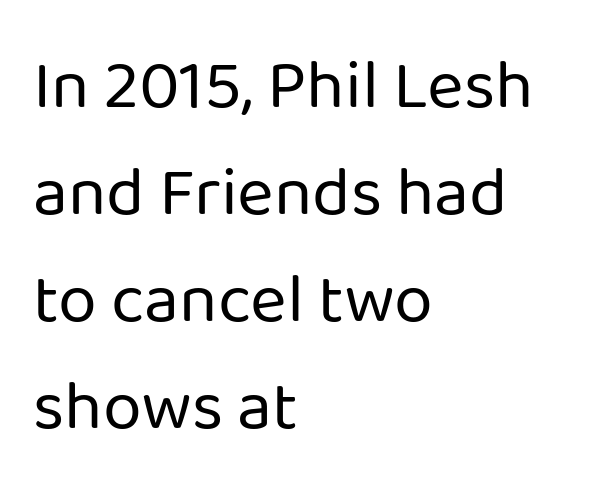
{"serif": "no", "italic": "no", "bold": "no", "weight": "regular", "width": "normal", "stroke_contrast": "low", "x_height": "medium", "monospaced": "no", "underline": "no", "align": "left", "line_spacing": "normal", "line_spacing_ratio": 1.53, "letter_spacing": "normal", "letter_spacing_em": 0.0, "glyph_px": 70}
